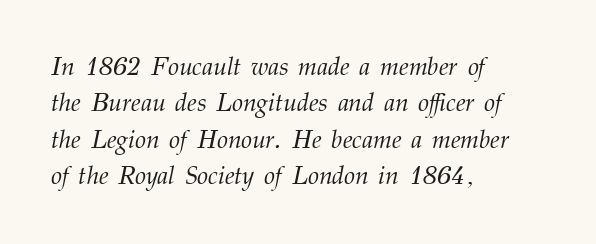
Q: Is the text bold? A: No.
Q: Is the text italic (slanted)? A: Yes, it leans right by about 12 degrees.
Q: Is the text underlined? A: No.
Q: How is the paragraph aligned? A: Left-aligned.
Q: Is the spacing between letters normal or unusually wide? A: Normal.
Q: Is the spacing between lines tight, normal or loose? A: Normal.
